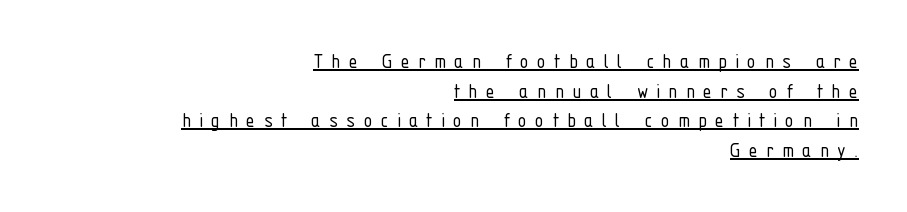
{"italic": "no", "bold": "no", "underline": "yes", "align": "right", "line_spacing": "normal", "line_spacing_ratio": 1.29, "letter_spacing": "wide", "letter_spacing_em": 0.35, "glyph_px": 23}
